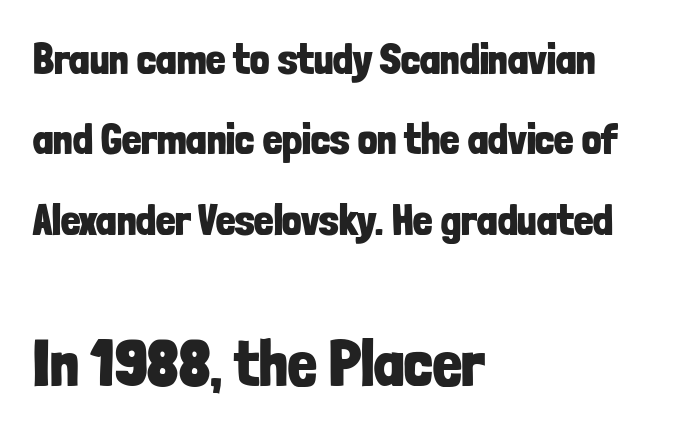
The image shows 64 px bold, condensed sans-serif type, upright; set left-aligned, line spacing 1.87x, normal letter spacing, not underlined; the second (bottom) block is 1.49x larger; low stroke contrast and a medium x-height.
